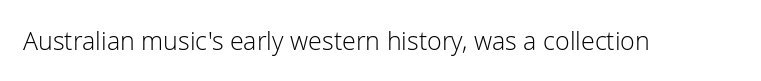
{"italic": "no", "bold": "no", "underline": "no", "letter_spacing": "normal", "letter_spacing_em": 0.0, "glyph_px": 25}
